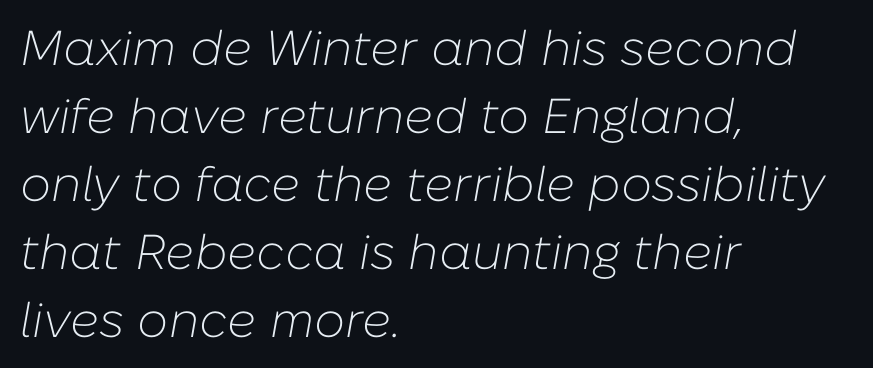
The image shows 49 px light type, italic (leaning right); set left-aligned, normal line spacing (1.39x), normal letter spacing, not underlined; low stroke contrast and a medium x-height.
